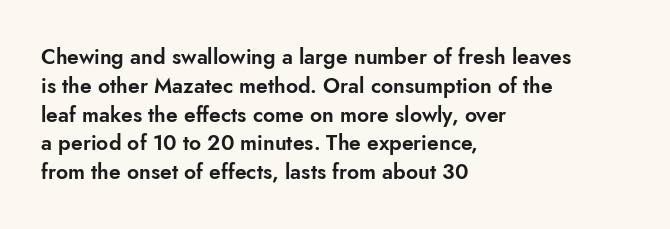
Q: Is the text italic (slanted)? A: No, it is upright.
Q: Is the text underlined? A: No.
Q: How is the paragraph aligned? A: Left-aligned.
Q: Is the spacing between letters normal or unusually wide? A: Normal.
Q: Is the spacing between lines tight, normal or loose? A: Normal.
